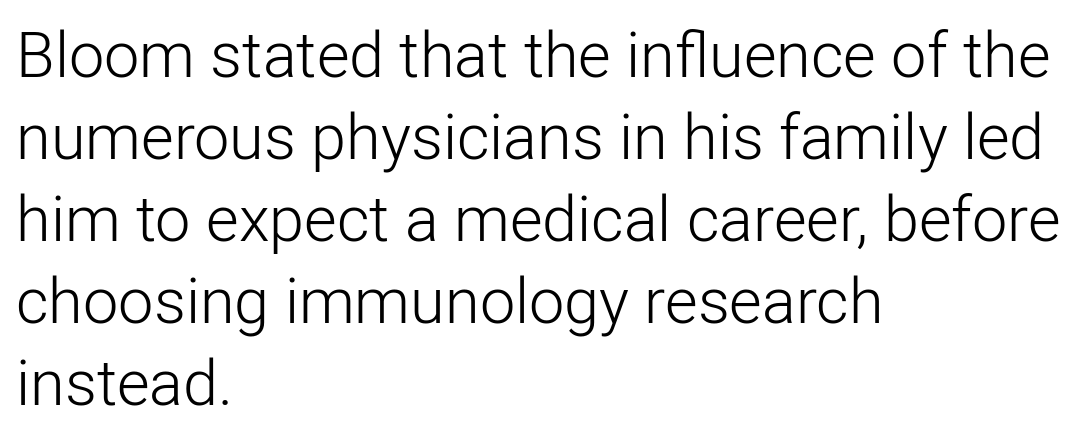
Inter-character spacing is left at the font's built-in metrics. Think of a printed novel: that variable character pitch is what you see here. Vertically, the passage feels balanced, rows spaced as you'd expect. The strokes are not fattened; the text isn't bold. Short and long lines alike share a common starting point at left.
